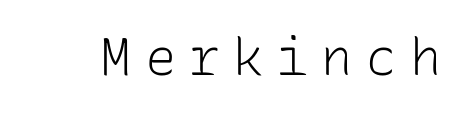
The image shows 52 px light sans-serif type, upright, monospaced; set unusually wide letter spacing (+0.25 em), not underlined; low stroke contrast and a medium x-height.
